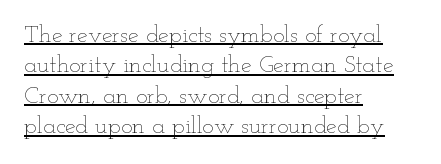
The sample's only ornament is a line tracing under the words. Look at the tracking — it's just the regular setting, nothing added. One-word summary of the alignment: left. No chunkiness to these letters — they're not bold. One glance says typical: line gaps are just what's usual.
